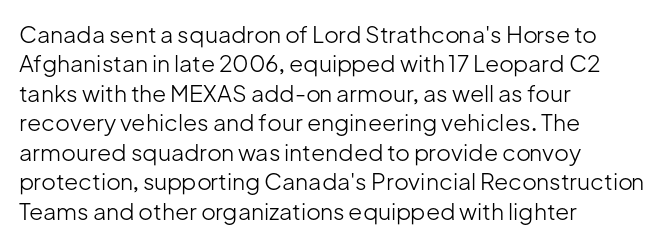
Q: Is the text bold? A: No.
Q: Is the text italic (slanted)? A: No, it is upright.
Q: Is the text underlined? A: No.
Q: How is the paragraph aligned? A: Left-aligned.
Q: Is the spacing between letters normal or unusually wide? A: Normal.
Q: Is the spacing between lines tight, normal or loose? A: Normal.
